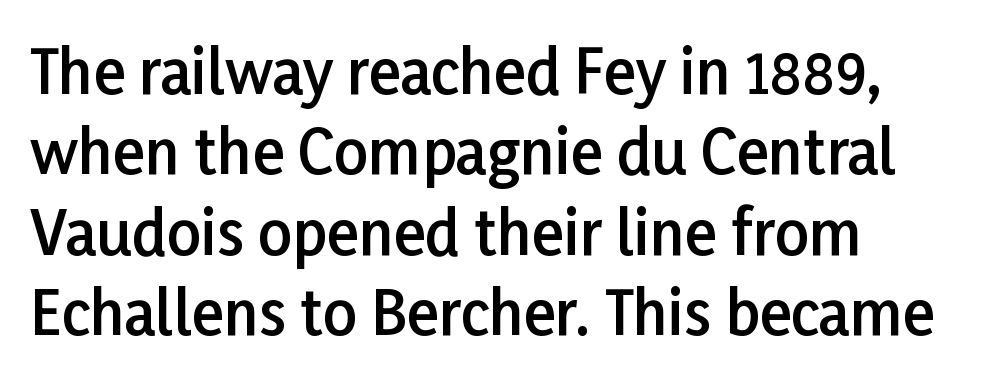
Q: Is the text bold? A: Semi-bold.
Q: Is the text italic (slanted)? A: No, it is upright.
Q: Is the typeface a serif or a sans-serif typeface? A: Sans-serif.
Q: Is the text underlined? A: No.
Q: Is the spacing between letters normal or unusually wide? A: Normal.
Q: Is the spacing between lines tight, normal or loose? A: Normal.
Q: Width (condensed, normal, or wide)? A: Normal.
Q: Stroke contrast? A: Low.
Q: x-height? A: Medium.
Q: Monospaced? A: No.
